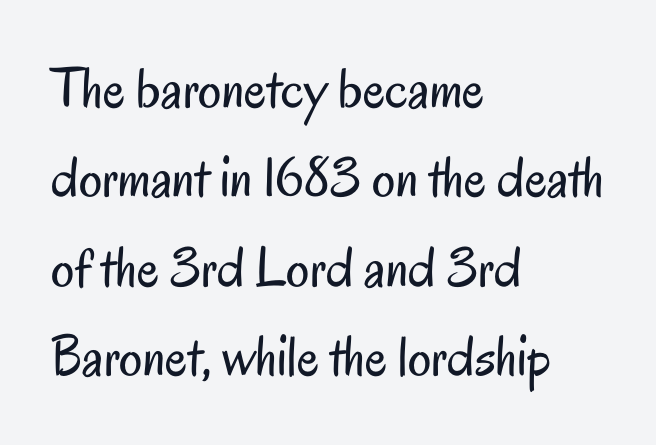
{"serif": "no", "italic": "no", "bold": "no", "weight": "regular", "width": "condensed", "stroke_contrast": "low", "x_height": "small", "monospaced": "no", "underline": "no", "align": "left", "line_spacing": "normal", "line_spacing_ratio": 1.54, "letter_spacing": "normal", "letter_spacing_em": 0.0, "glyph_px": 58}
